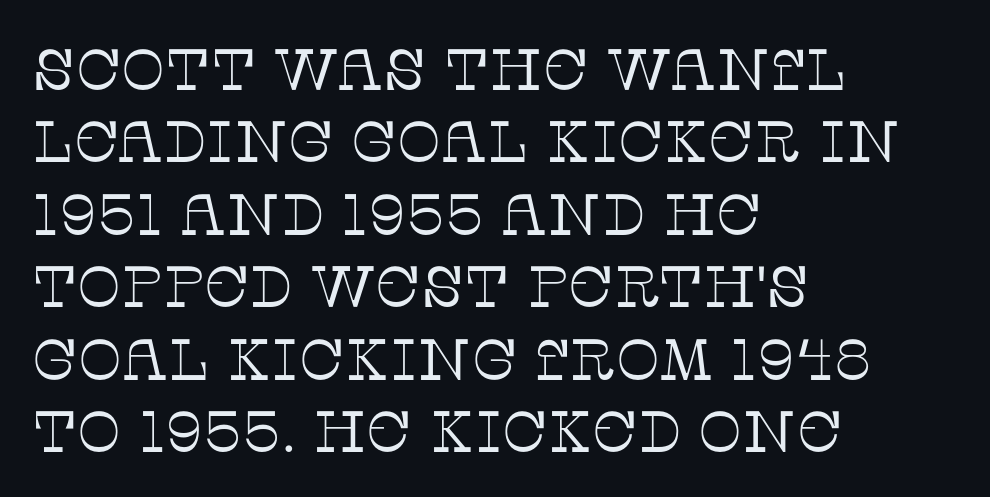
{"serif": "yes", "italic": "no", "bold": "no", "weight": "thin", "width": "normal", "stroke_contrast": "low", "x_height": "large", "monospaced": "no", "underline": "no", "align": "left", "line_spacing": "normal", "line_spacing_ratio": 1.25, "letter_spacing": "normal", "letter_spacing_em": 0.0, "glyph_px": 58}
